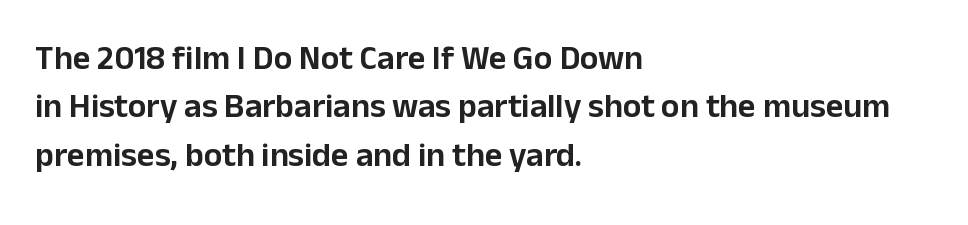
Plain, unruled lines of type. These lines were composed using upright roman letters. The face used here is proportionally spaced, like ordinary book or web type. In CSS terms this would be text-align: left. Summary of vertical rhythm: regular, with standard interline spacing. The letters carry no serifs — their stems end cleanly without finishing strokes.
